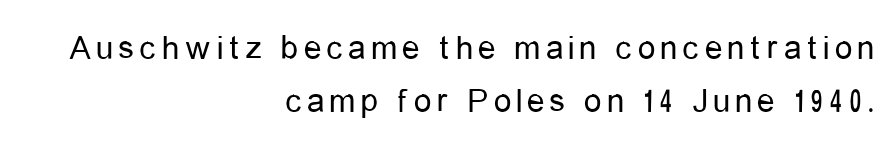
Vertical strokes here are truly vertical. Weight: in the light-to-regular range. Spacing verdict: proportional, widths tailored to each character. The line-height multiplier appears to be the usual default. Reading down the block, your eye finds every line finishing at a fixed right position.
